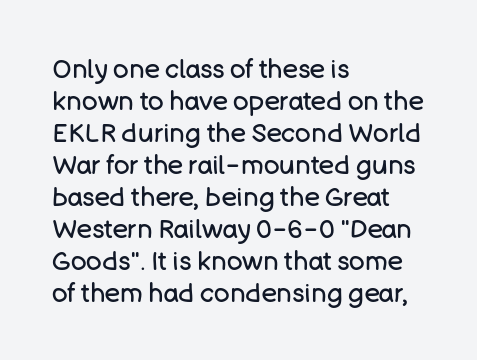
The passage shown is not underscored anywhere. Words appear dense and cohesive because spacing is normal. Alignment: flush left. Unlike italic type, these characters show no tilt at all.
